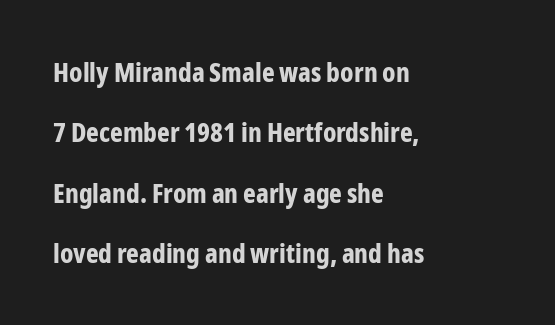
Stroke thickness is high; the sample reads as a true bold. No word sits above an underline. A typesetter would mark this as roman, not italic. Left-aligned paragraph, ragged on the right. This block would shrink considerably if given ordinary leading; it's expanded now.
